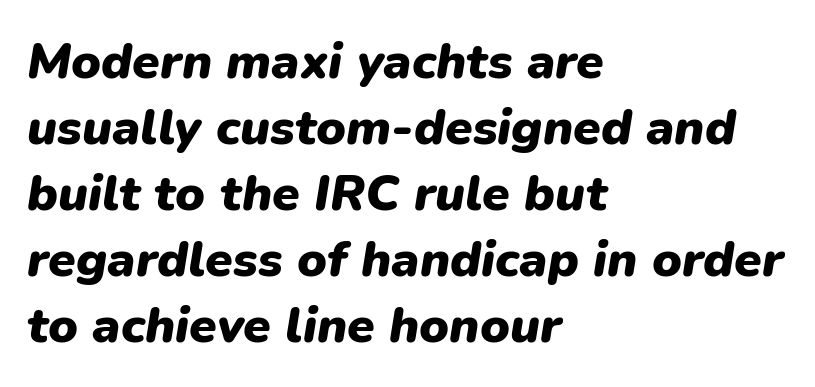
Q: Is the text bold? A: Yes.
Q: Is the text italic (slanted)? A: Yes, it leans right by about 9 degrees.
Q: Is the text underlined? A: No.
Q: How is the paragraph aligned? A: Left-aligned.
Q: Is the spacing between letters normal or unusually wide? A: Normal.
Q: Is the spacing between lines tight, normal or loose? A: Normal.
Q: Width (condensed, normal, or wide)? A: Normal.
Q: Stroke contrast? A: Low.
Q: x-height? A: Medium.
Q: Monospaced? A: No.
